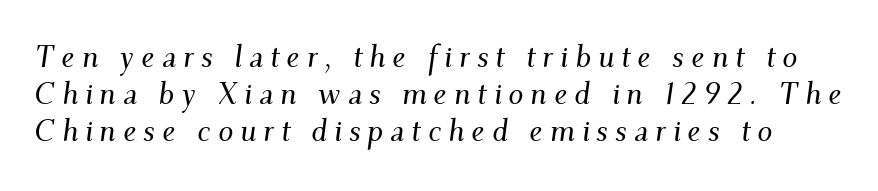
The image shows 30 px serif type, italic (leaning right); set line spacing 1.24x, unusually wide letter spacing (+0.23 em), not underlined; medium stroke contrast and a small x-height.
